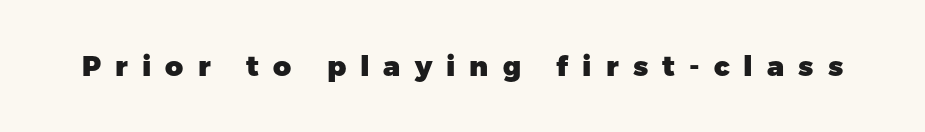
Q: Is the text bold? A: Yes.
Q: Is the text italic (slanted)? A: No, it is upright.
Q: Is the typeface a serif or a sans-serif typeface? A: Sans-serif.
Q: Is the text underlined? A: No.
Q: Is the spacing between letters normal or unusually wide? A: Unusually wide.
Q: Width (condensed, normal, or wide)? A: Normal.
Q: Stroke contrast? A: Low.
Q: x-height? A: Medium.
Q: Monospaced? A: No.
